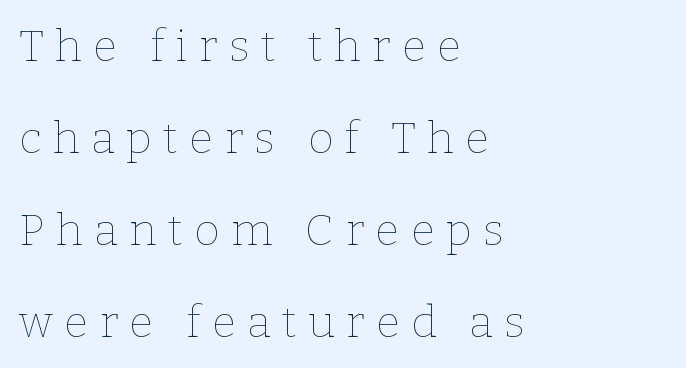
{"italic": "no", "bold": "no", "weight": "thin", "width": "normal", "stroke_contrast": "low", "x_height": "medium", "monospaced": "no", "underline": "no", "align": "left", "line_spacing": "loose", "line_spacing_ratio": 2.09, "letter_spacing": "wide", "letter_spacing_em": 0.26, "glyph_px": 44}
